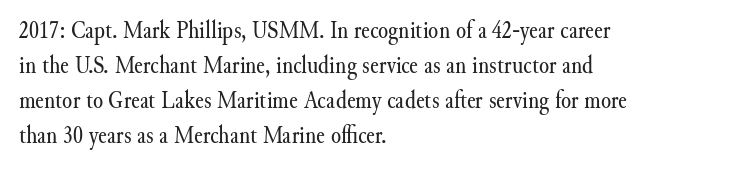
{"italic": "no", "bold": "no", "underline": "no", "align": "left", "line_spacing": "normal", "line_spacing_ratio": 1.35, "letter_spacing": "normal", "letter_spacing_em": 0.0, "glyph_px": 26}
